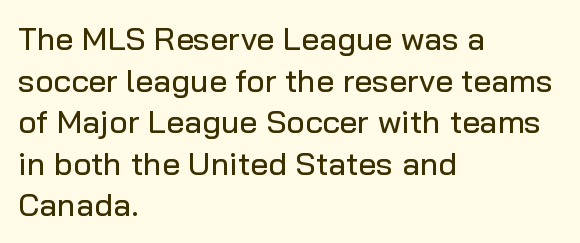
Q: Is the text italic (slanted)? A: No, it is upright.
Q: Is the typeface a serif or a sans-serif typeface? A: Sans-serif.
Q: Is the text underlined? A: No.
Q: How is the paragraph aligned? A: Left-aligned.
Q: Is the spacing between letters normal or unusually wide? A: Normal.
Q: Is the spacing between lines tight, normal or loose? A: Normal.
Q: Width (condensed, normal, or wide)? A: Normal.
Q: Stroke contrast? A: Low.
Q: x-height? A: Medium.
Q: Monospaced? A: No.
